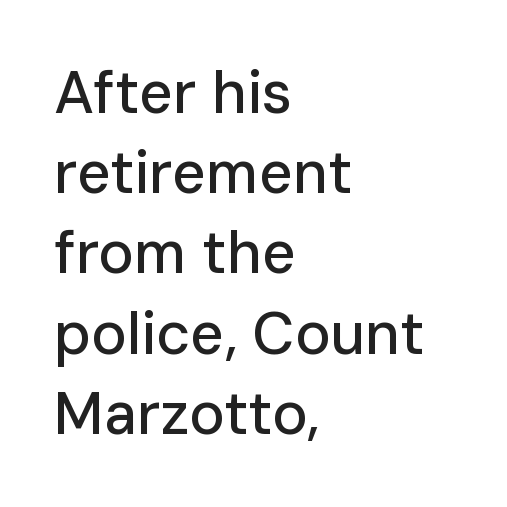
The letters stand upright; this is a roman face. Just letters on the line, the space beneath them empty. Evenly set lines give the paragraph a standard silhouette. Is the block centered? No — it sits flush against the left margin. Does the type have serifs? No, each stem ends abruptly. The letterforms sit shoulder to shoulder at normal distance.
